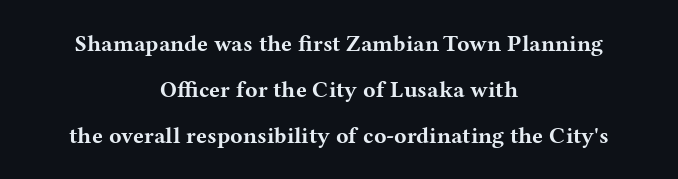
{"italic": "no", "bold": "yes", "underline": "no", "align": "center", "line_spacing": "loose", "line_spacing_ratio": 1.99, "letter_spacing": "normal", "letter_spacing_em": 0.0, "glyph_px": 23}
